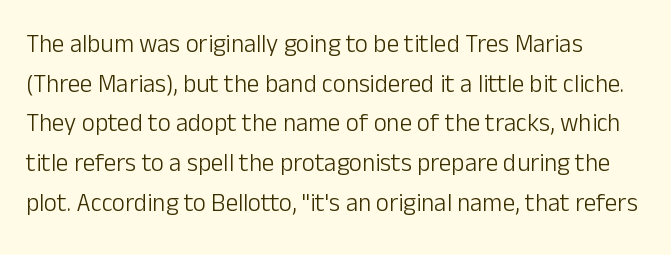
{"italic": "no", "bold": "no", "underline": "no", "align": "left", "line_spacing": "normal", "line_spacing_ratio": 1.59, "letter_spacing": "normal", "letter_spacing_em": 0.0, "glyph_px": 25}
